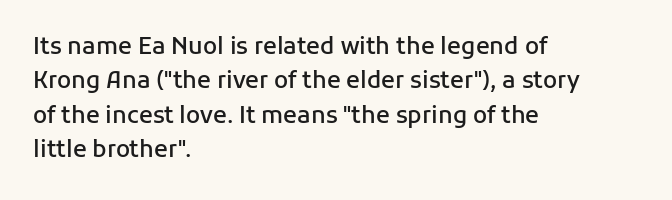
{"italic": "no", "bold": "semi", "underline": "no", "align": "left", "line_spacing": "normal", "line_spacing_ratio": 1.49, "letter_spacing": "normal", "letter_spacing_em": 0.0, "glyph_px": 23}
